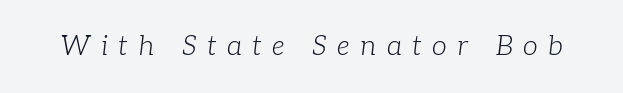
The image shows 27 px text type, italic (leaning right); set unusually wide letter spacing (+0.39 em), not underlined.
